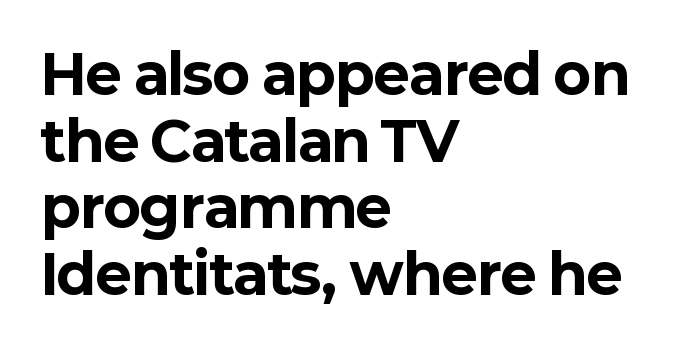
The image shows 55 px bold sans-serif type, upright; set left-aligned, line spacing 1.21x, normal letter spacing, not underlined; low stroke contrast and a medium x-height.
